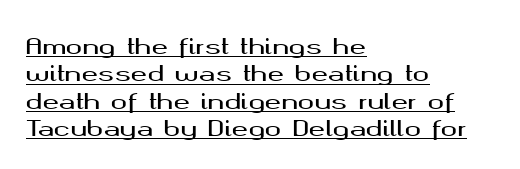
The image shows 22 px text type, upright; set left-aligned, line spacing 1.24x, normal letter spacing, underlined.
